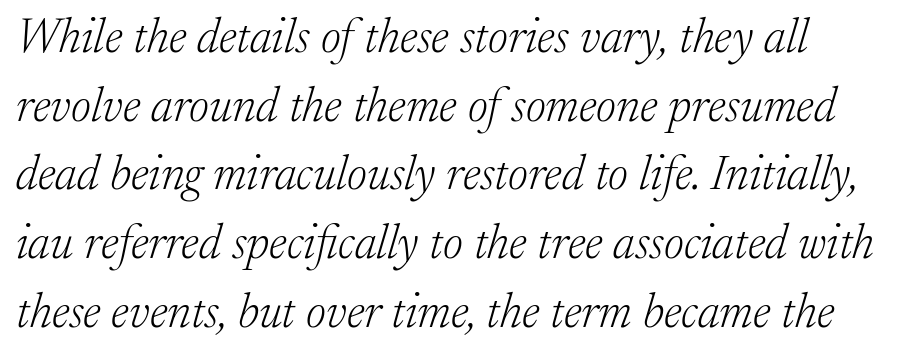
{"serif": "yes", "italic": "yes", "lean": "right", "slant_degrees": 17, "bold": "no", "weight": "light", "width": "normal", "stroke_contrast": "low", "x_height": "medium", "monospaced": "no", "underline": "no", "line_spacing": "normal", "line_spacing_ratio": 1.43, "letter_spacing": "normal", "letter_spacing_em": 0.0, "glyph_px": 48}
